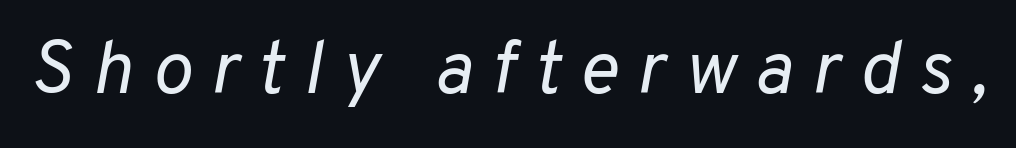
The image shows 75 px regular-weight type, italic (leaning right); set unusually wide letter spacing (+0.25 em), not underlined; low stroke contrast and a medium x-height.
